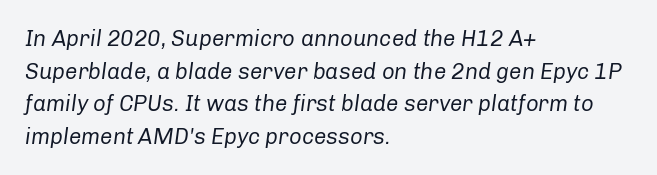
The image shows 22 px text type, italic (leaning right); set left-aligned, normal line spacing (1.48x), normal letter spacing, not underlined.
